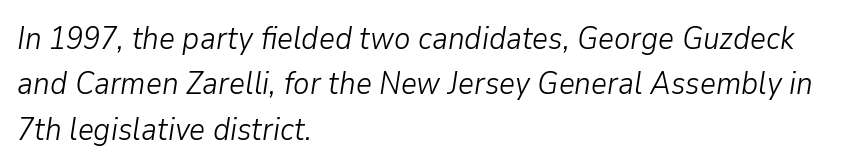
{"italic": "yes", "lean": "right", "slant_degrees": 9, "bold": "no", "weight": "light", "width": "normal", "stroke_contrast": "low", "x_height": "medium", "monospaced": "no", "underline": "no", "align": "left", "line_spacing": "normal", "line_spacing_ratio": 1.46, "letter_spacing": "normal", "letter_spacing_em": 0.0, "glyph_px": 31}
